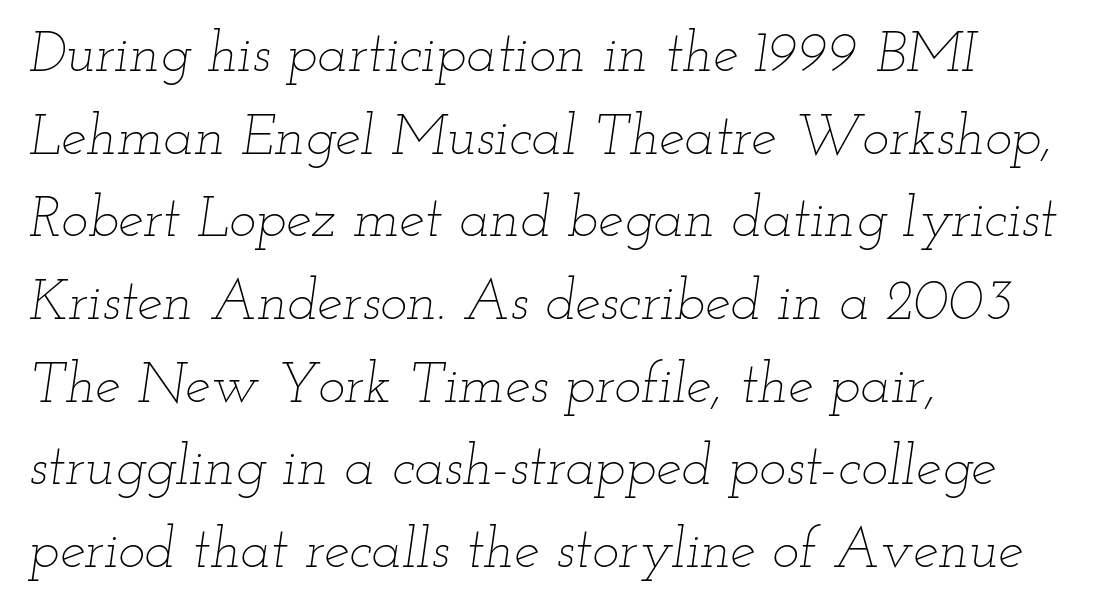
The image shows 57 px thin, wide type, italic (leaning right); set left-aligned, normal line spacing (1.45x), normal letter spacing, not underlined; low stroke contrast and a small x-height.
